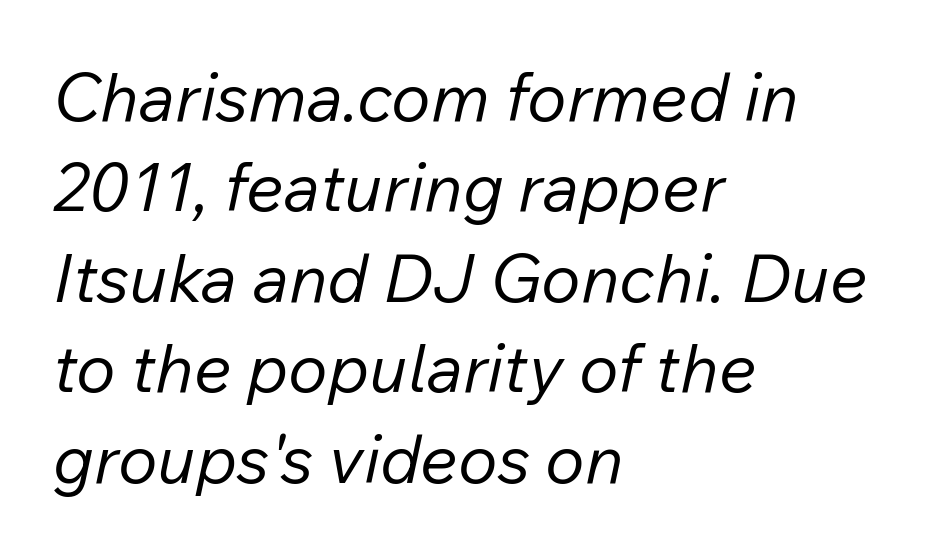
{"italic": "yes", "lean": "right", "slant_degrees": 12, "bold": "no", "weight": "regular", "width": "normal", "stroke_contrast": "low", "x_height": "medium", "monospaced": "no", "underline": "no", "align": "left", "line_spacing": "normal", "line_spacing_ratio": 1.35, "letter_spacing": "normal", "letter_spacing_em": 0.0, "glyph_px": 67}
